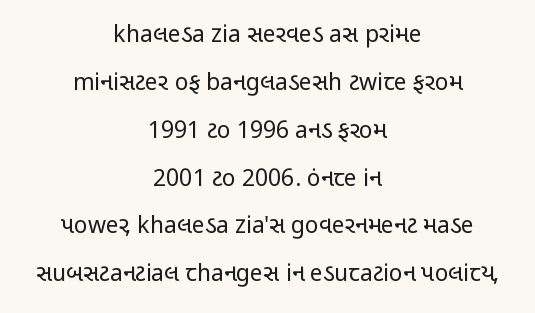
Words appear dense and cohesive because spacing is normal. The typeface has the unassuming heft of standard copy or less. Only glyphs here, with clear space below each row. What's the leading like? Stretched, with rows far apart.
